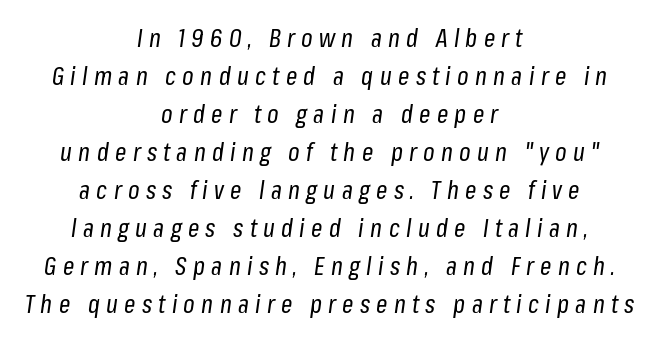
Q: Is the text bold? A: No.
Q: Is the text italic (slanted)? A: Yes, it leans right by about 8 degrees.
Q: Is the text underlined? A: No.
Q: How is the paragraph aligned? A: Centered.
Q: Is the spacing between letters normal or unusually wide? A: Unusually wide.
Q: Is the spacing between lines tight, normal or loose? A: Normal.
